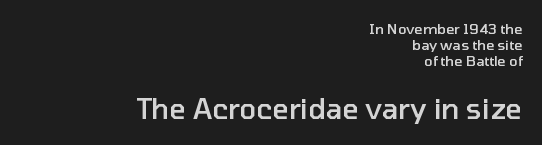
The image shows 28 px semibold sans-serif type, upright; set right-aligned, tight line spacing (1.15x), normal letter spacing, not underlined; the second (bottom) block is 2.0x larger; low stroke contrast and a medium x-height.
